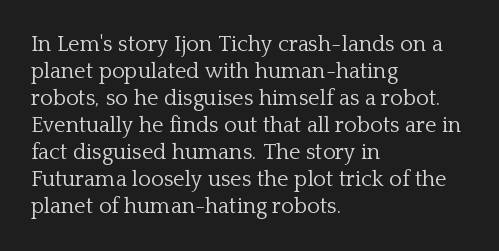
The image shows 22 px text type, upright; set left-aligned, line spacing 1.23x, normal letter spacing, not underlined.
